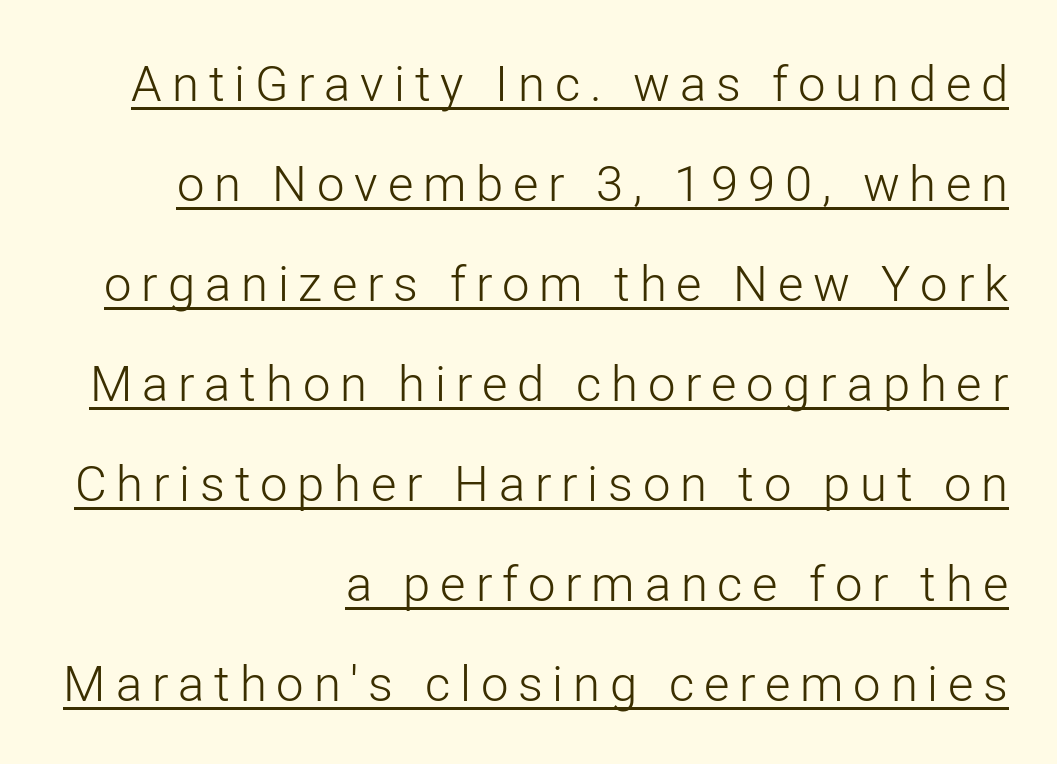
{"serif": "no", "italic": "no", "bold": "no", "weight": "light", "width": "normal", "stroke_contrast": "low", "x_height": "medium", "monospaced": "no", "underline": "yes", "align": "right", "line_spacing": "loose", "line_spacing_ratio": 2.04, "letter_spacing": "wide", "letter_spacing_em": 0.2, "glyph_px": 49}
